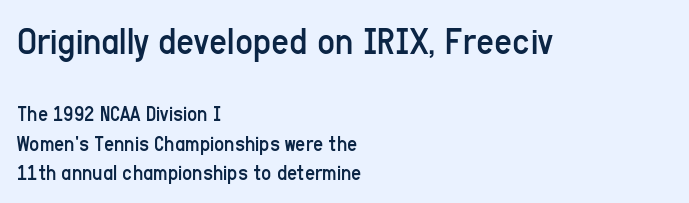
Q: Is the text bold? A: No.
Q: Is the text italic (slanted)? A: No, it is upright.
Q: Is the typeface a serif or a sans-serif typeface? A: Sans-serif.
Q: Is the text underlined? A: No.
Q: How is the paragraph aligned? A: Left-aligned.
Q: Is the spacing between letters normal or unusually wide? A: Normal.
Q: Is the spacing between lines tight, normal or loose? A: Normal.
Q: Which block of text is set in a larger size, the first (top) or the second (bottom)? A: The first (top) one.
Q: Width (condensed, normal, or wide)? A: Condensed.
Q: Stroke contrast? A: Low.
Q: x-height? A: Medium.
Q: Monospaced? A: No.
